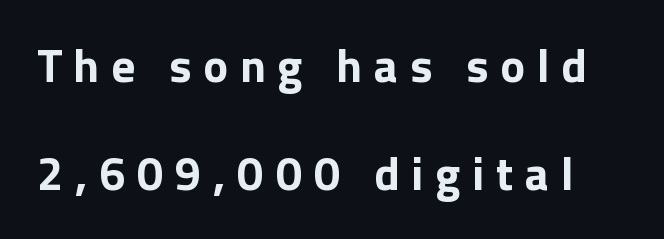
{"serif": "no", "italic": "no", "bold": "yes", "weight": "bold", "width": "normal", "stroke_contrast": "low", "x_height": "medium", "monospaced": "no", "underline": "no", "line_spacing": "loose", "line_spacing_ratio": 2.29, "letter_spacing": "wide", "letter_spacing_em": 0.25, "glyph_px": 47}
